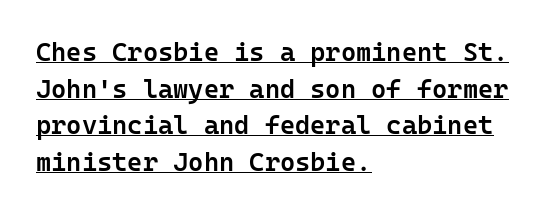
The image shows 26 px text type, upright; set left-aligned, normal line spacing (1.41x), normal letter spacing, underlined.
